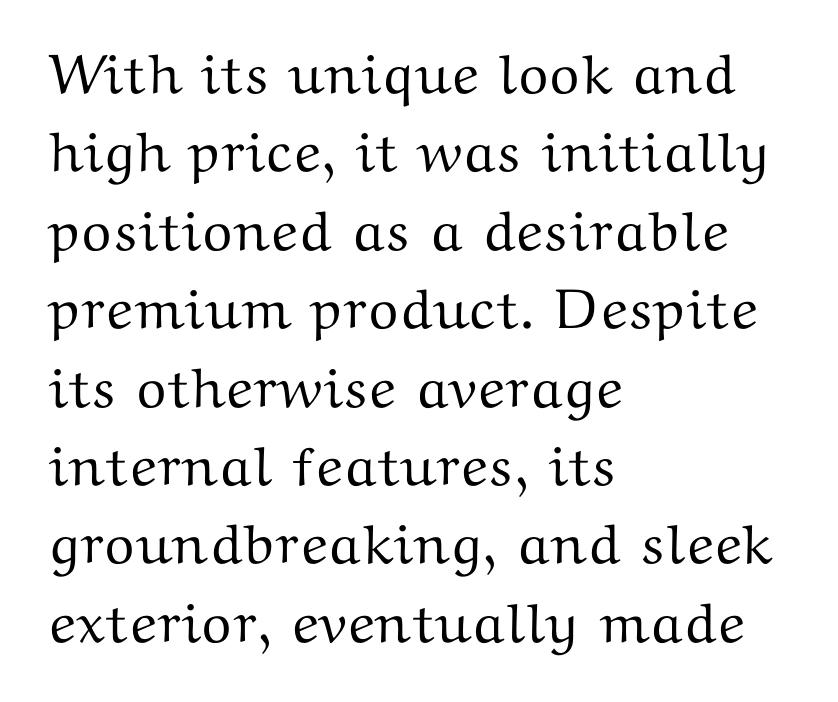
{"serif": "yes", "italic": "no", "width": "wide", "stroke_contrast": "medium", "x_height": "medium", "monospaced": "no", "underline": "no", "align": "left", "line_spacing": "normal", "line_spacing_ratio": 1.4, "letter_spacing": "normal", "letter_spacing_em": 0.0, "glyph_px": 56}
